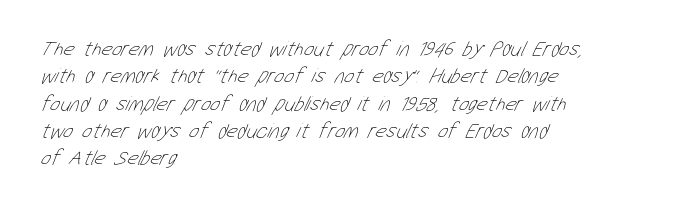
The image shows 21 px text type; set left-aligned, normal line spacing (1.3x), normal letter spacing, not underlined.
